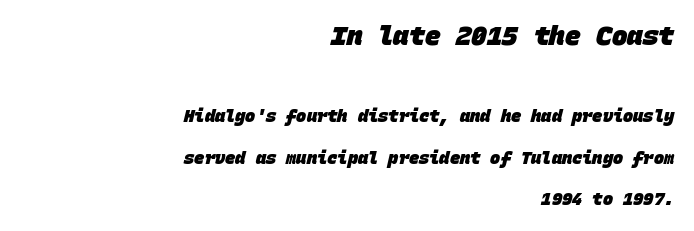
Q: Is the text bold? A: Yes.
Q: Is the text underlined? A: No.
Q: How is the paragraph aligned? A: Right-aligned.
Q: Is the spacing between letters normal or unusually wide? A: Normal.
Q: Is the spacing between lines tight, normal or loose? A: Loose.
Q: Which block of text is set in a larger size, the first (top) or the second (bottom)? A: The first (top) one.
